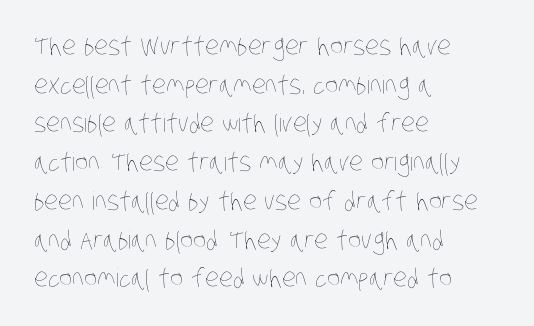
{"bold": "no", "underline": "no", "align": "left", "line_spacing": "normal", "line_spacing_ratio": 1.55, "letter_spacing": "normal", "letter_spacing_em": 0.0, "glyph_px": 25}
